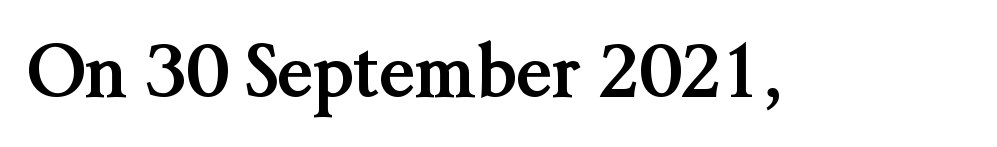
Check under the words: just untouched page. On the weight axis this lands at bold, roughly 700. This is serif lettering, the kind often seen in printed books. The letters advance in unequal steps, a hallmark of proportional type. Italic: no, the glyphs are upright roman. Between one letter and the next there's only the usual sliver of space.
